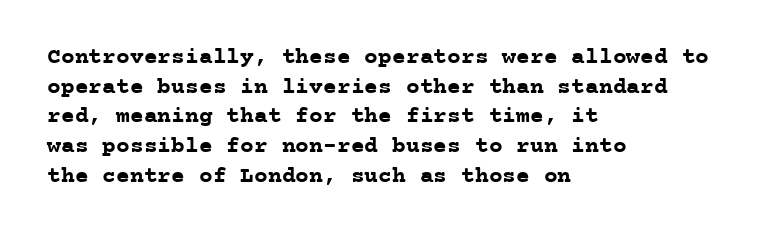
Q: Is the text bold? A: Yes.
Q: Is the text italic (slanted)? A: No, it is upright.
Q: Is the text underlined? A: No.
Q: How is the paragraph aligned? A: Left-aligned.
Q: Is the spacing between letters normal or unusually wide? A: Normal.
Q: Is the spacing between lines tight, normal or loose? A: Normal.
